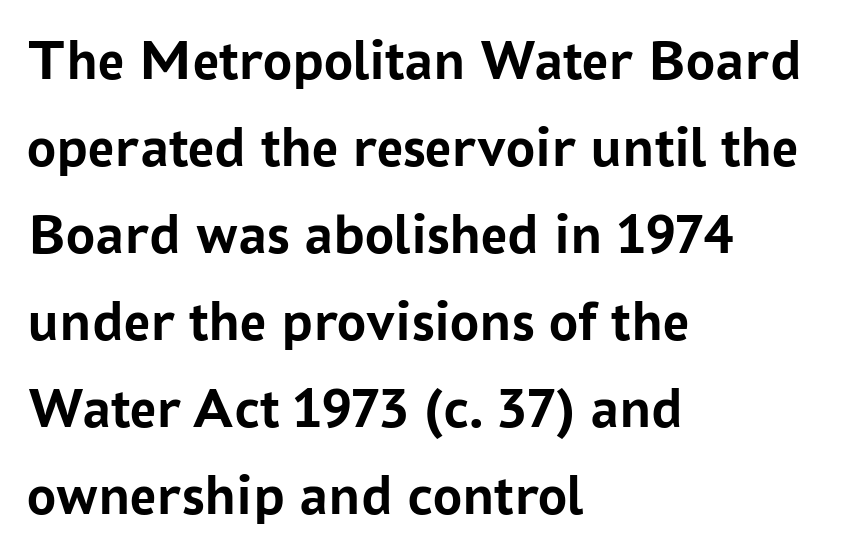
The image shows 58 px semibold sans-serif type, upright; set left-aligned, normal line spacing (1.5x), normal letter spacing, not underlined; low stroke contrast and a medium x-height.
